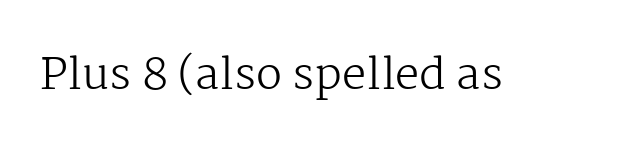
{"serif": "yes", "italic": "no", "bold": "no", "weight": "regular", "width": "normal", "stroke_contrast": "medium", "x_height": "medium", "monospaced": "no", "underline": "no", "letter_spacing": "normal", "letter_spacing_em": 0.0, "glyph_px": 43}
